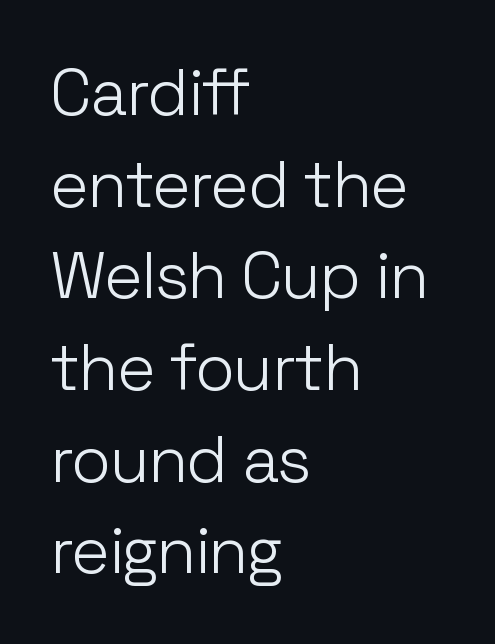
The image shows 65 px light sans-serif type, upright; set left-aligned, normal line spacing (1.41x), normal letter spacing, not underlined; low stroke contrast and a medium x-height.
